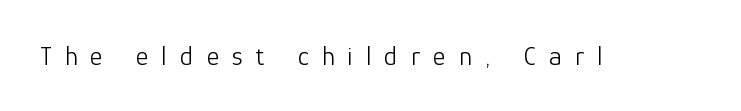
Q: Is the text bold? A: No.
Q: Is the text italic (slanted)? A: No, it is upright.
Q: Is the text underlined? A: No.
Q: Is the spacing between letters normal or unusually wide? A: Unusually wide.
